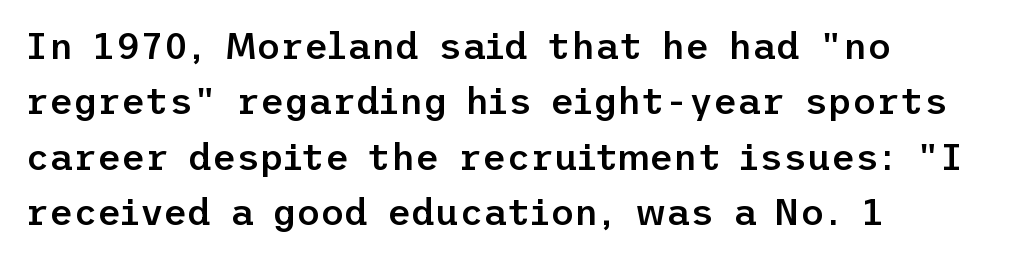
Q: Is the text bold? A: Semi-bold.
Q: Is the text italic (slanted)? A: No, it is upright.
Q: Is the typeface a serif or a sans-serif typeface? A: Sans-serif.
Q: Is the text underlined? A: No.
Q: How is the paragraph aligned? A: Left-aligned.
Q: Is the spacing between letters normal or unusually wide? A: Normal.
Q: Is the spacing between lines tight, normal or loose? A: Normal.
Q: Width (condensed, normal, or wide)? A: Normal.
Q: Stroke contrast? A: Low.
Q: x-height? A: Medium.
